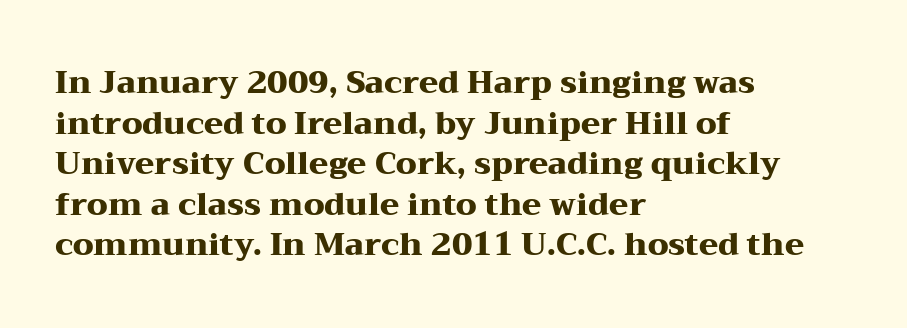
The face used here is proportionally spaced, like ordinary book or web type. Rows of type keep a routine distance in the vertical direction. The glyphs in this specimen are seriffed. Set as a true bold cut, around the 700 mark. Do the letters lean? They stand straight.
